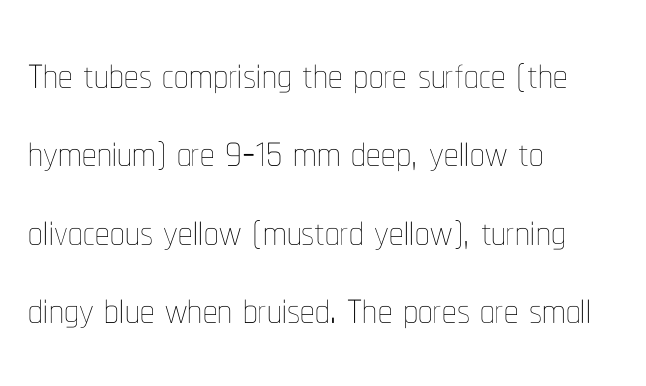
The image shows 58 px thin, condensed type, upright; set left-aligned, normal line spacing (1.35x), normal letter spacing, not underlined; low stroke contrast and a medium x-height.
